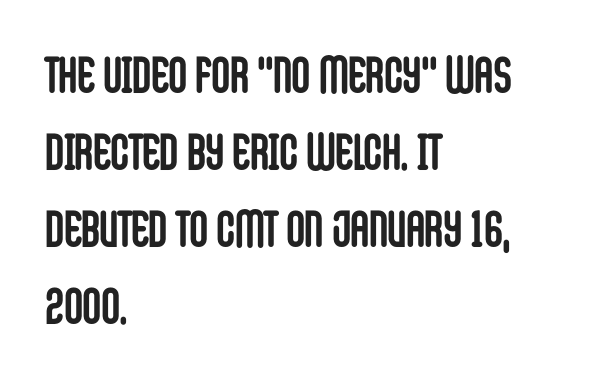
Q: Is the text bold? A: Yes.
Q: Is the text italic (slanted)? A: No, it is upright.
Q: Is the typeface a serif or a sans-serif typeface? A: Sans-serif.
Q: Is the text underlined? A: No.
Q: How is the paragraph aligned? A: Left-aligned.
Q: Is the spacing between letters normal or unusually wide? A: Normal.
Q: Is the spacing between lines tight, normal or loose? A: Normal.
Q: Width (condensed, normal, or wide)? A: Condensed.
Q: Stroke contrast? A: Low.
Q: x-height? A: Large.
Q: Monospaced? A: No.
